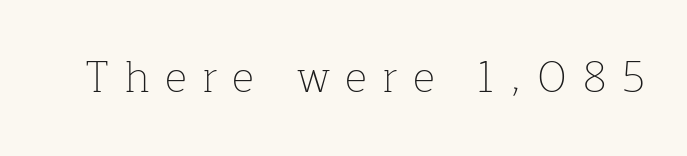
Q: Is the text bold? A: No.
Q: Is the text italic (slanted)? A: No, it is upright.
Q: Is the typeface a serif or a sans-serif typeface? A: Serif.
Q: Is the text underlined? A: No.
Q: Is the spacing between letters normal or unusually wide? A: Unusually wide.
Q: Width (condensed, normal, or wide)? A: Normal.
Q: Stroke contrast? A: Low.
Q: x-height? A: Medium.
Q: Monospaced? A: No.
